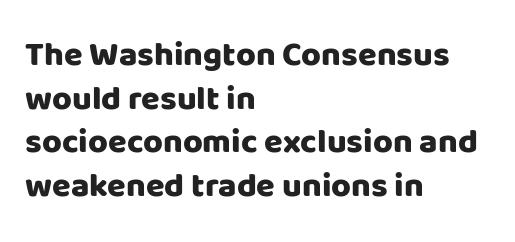
{"serif": "no", "italic": "no", "bold": "yes", "weight": "heavy", "width": "normal", "stroke_contrast": "low", "x_height": "large", "monospaced": "no", "underline": "no", "align": "left", "line_spacing": "normal", "line_spacing_ratio": 1.28, "letter_spacing": "normal", "letter_spacing_em": 0.0, "glyph_px": 34}
